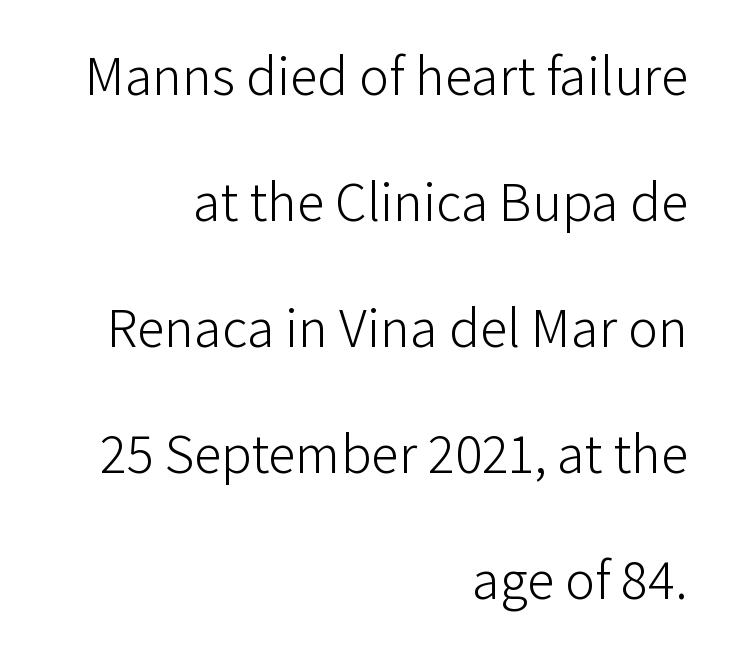
The type is set solid horizontally, with unmodified tracking. Note the varied advance widths — an 'i' is clearly narrower than an 'm'. The passage shown is typeset with a sans-serif family. How would I describe the line gaps? Wide and relaxed. The passage shown is not underscored anywhere. Stem width sits at or under what a default text font uses.
